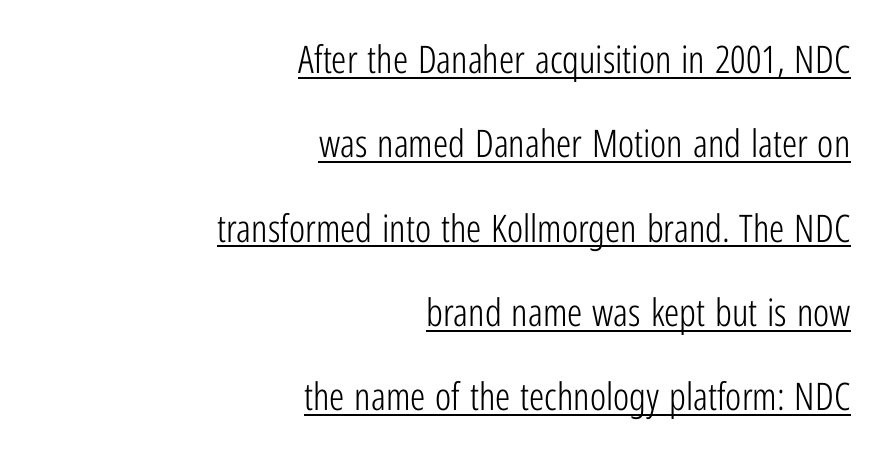
Each line ends at the same right margin while the left side varies. Ascenders rise straight up at ninety degrees. Honestly, the letter spacing is just normal — you wouldn't notice it. Beneath each row of characters lies a ruled line.
